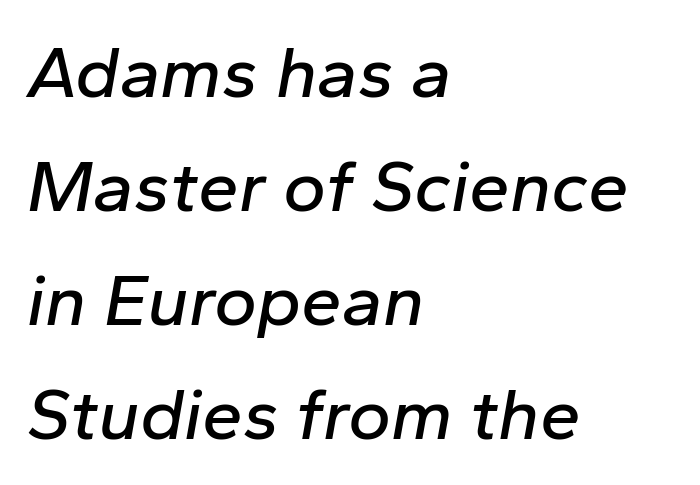
The image shows 73 px text type, italic (leaning right); set left-aligned, normal line spacing (1.56x), normal letter spacing, not underlined; low stroke contrast and a medium x-height.
